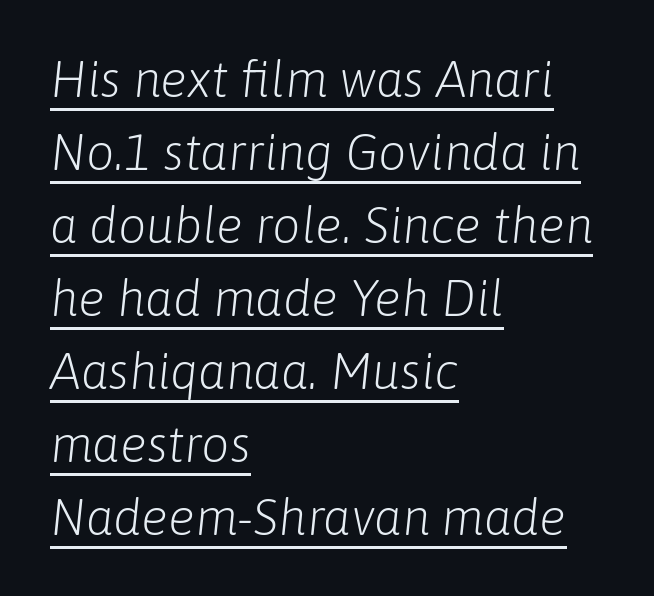
Q: Is the text bold? A: No.
Q: Is the text italic (slanted)? A: Yes, it leans right by about 6 degrees.
Q: Is the text underlined? A: Yes.
Q: How is the paragraph aligned? A: Left-aligned.
Q: Is the spacing between letters normal or unusually wide? A: Normal.
Q: Is the spacing between lines tight, normal or loose? A: Normal.
Q: Width (condensed, normal, or wide)? A: Normal.
Q: Stroke contrast? A: Low.
Q: x-height? A: Medium.
Q: Monospaced? A: No.
